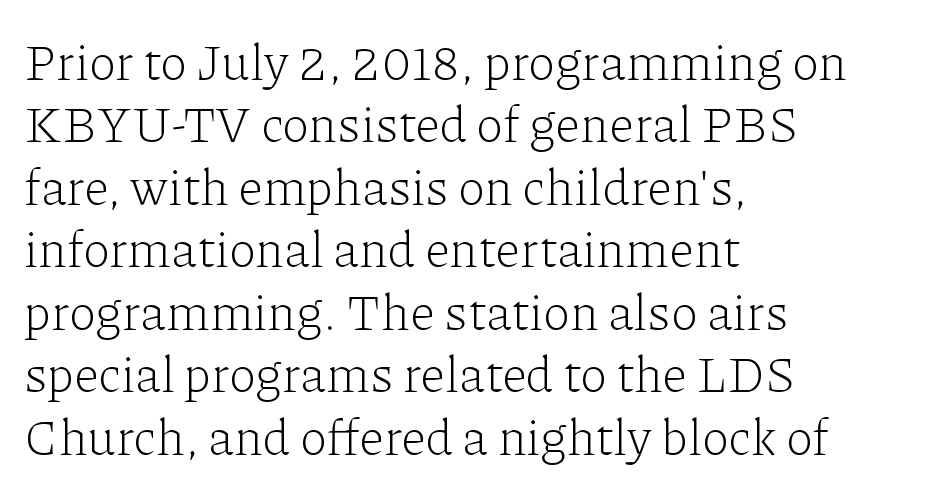
Varying glyph widths throughout — classic text-font behaviour. Designer's note — italics off, roman on. Nothing unusual about the tracking: characters are spaced as the font intends. Regarding leading, the lines here are spaced in the standard way. The foot of each line stays bare and open. This is serif lettering, the kind often seen in printed books.
